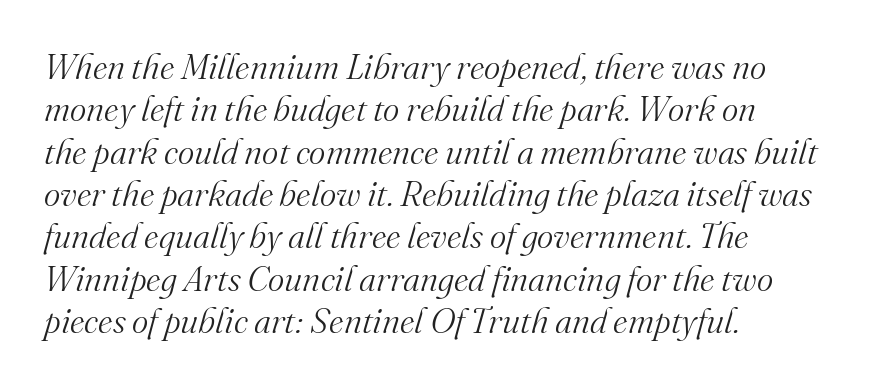
Q: Is the text bold? A: No.
Q: Is the text italic (slanted)? A: Yes, it leans right by about 16 degrees.
Q: Is the typeface a serif or a sans-serif typeface? A: Serif.
Q: Is the text underlined? A: No.
Q: How is the paragraph aligned? A: Left-aligned.
Q: Is the spacing between letters normal or unusually wide? A: Normal.
Q: Width (condensed, normal, or wide)? A: Normal.
Q: Stroke contrast? A: Medium.
Q: x-height? A: Small.
Q: Monospaced? A: No.
